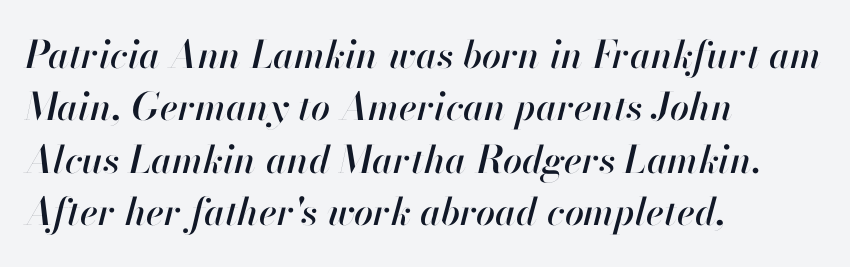
The text carries the slant typical of an italic or oblique font. The block of text has a typical density, with ordinary space between rows. Looks like regular typesetting: each glyph gets only the width it needs. Students, note that the glyphs here touch the page at normal intervals. Each row of text sits above clean, open space. Each line starts at the same left margin while the right side varies.
